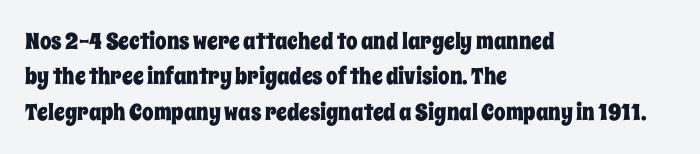
Q: Is the text italic (slanted)? A: No, it is upright.
Q: Is the text underlined? A: No.
Q: How is the paragraph aligned? A: Left-aligned.
Q: Is the spacing between letters normal or unusually wide? A: Normal.
Q: Is the spacing between lines tight, normal or loose? A: Normal.
